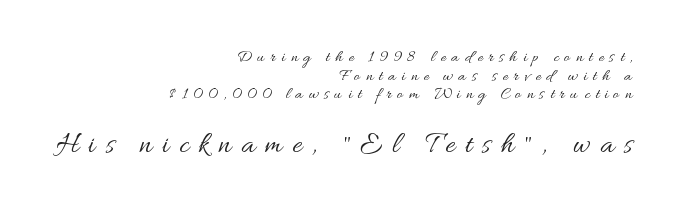
Q: Is the text bold? A: No.
Q: Is the text italic (slanted)? A: Yes.
Q: Is the text underlined? A: No.
Q: How is the paragraph aligned? A: Right-aligned.
Q: Is the spacing between letters normal or unusually wide? A: Unusually wide.
Q: Is the spacing between lines tight, normal or loose? A: Tight.
Q: Which block of text is set in a larger size, the first (top) or the second (bottom)? A: The second (bottom) one.
Q: Width (condensed, normal, or wide)? A: Wide.
Q: Stroke contrast? A: Medium.
Q: x-height? A: Small.
Q: Monospaced? A: No.
